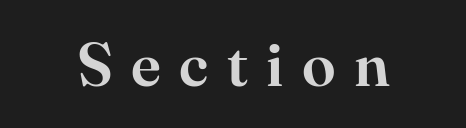
Unlike a clean sans, this face finishes its strokes with serifs. The space directly below the letters is spotless. Looks like regular typesetting: each glyph gets only the width it needs. Does the lettering tilt? It doesn't — this is upright. Glyph-to-glyph distance is far greater than everyday printed text.
